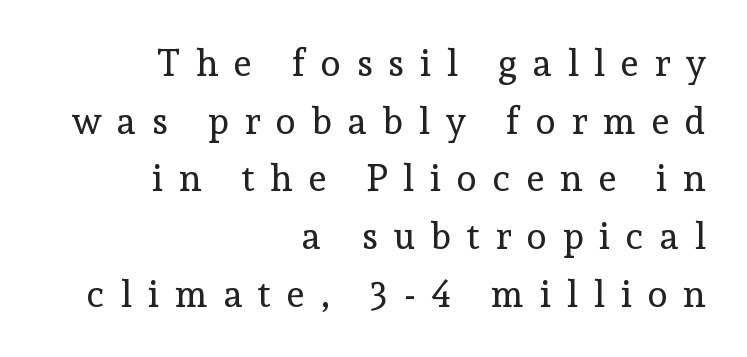
{"serif": "yes", "italic": "no", "bold": "no", "weight": "regular", "width": "normal", "x_height": "medium", "monospaced": "no", "underline": "no", "align": "right", "line_spacing": "normal", "line_spacing_ratio": 1.56, "letter_spacing": "wide", "letter_spacing_em": 0.43, "glyph_px": 37}
